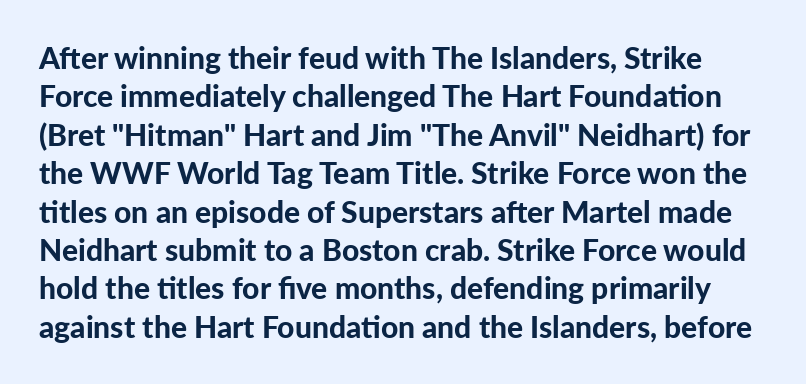
{"serif": "no", "italic": "no", "bold": "yes", "weight": "bold", "width": "normal", "stroke_contrast": "low", "x_height": "medium", "monospaced": "no", "underline": "no", "line_spacing": "normal", "line_spacing_ratio": 1.28, "letter_spacing": "normal", "letter_spacing_em": 0.0, "glyph_px": 30}
